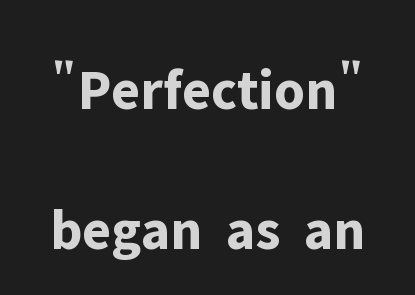
Q: Is the text bold? A: Yes.
Q: Is the text italic (slanted)? A: No, it is upright.
Q: Is the typeface a serif or a sans-serif typeface? A: Sans-serif.
Q: Is the text underlined? A: No.
Q: Is the spacing between letters normal or unusually wide? A: Normal.
Q: Is the spacing between lines tight, normal or loose? A: Loose.
Q: Width (condensed, normal, or wide)? A: Normal.
Q: Stroke contrast? A: Low.
Q: x-height? A: Medium.
Q: Monospaced? A: No.
